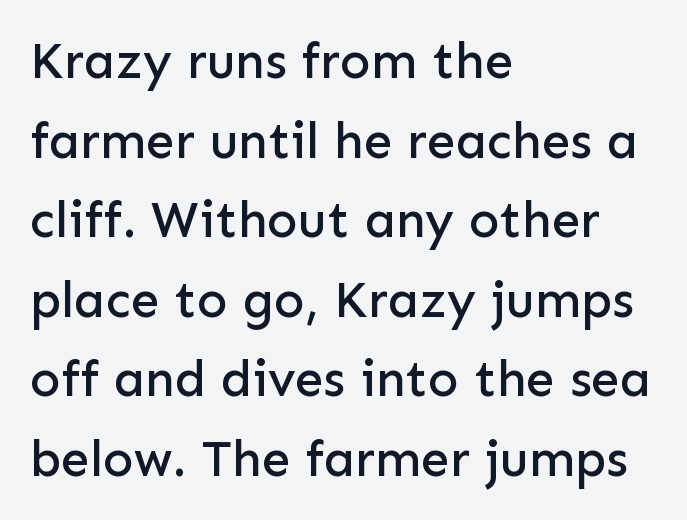
The image shows 51 px sans-serif type, upright; set left-aligned, normal line spacing (1.56x), normal letter spacing, not underlined; low stroke contrast and a medium x-height.
